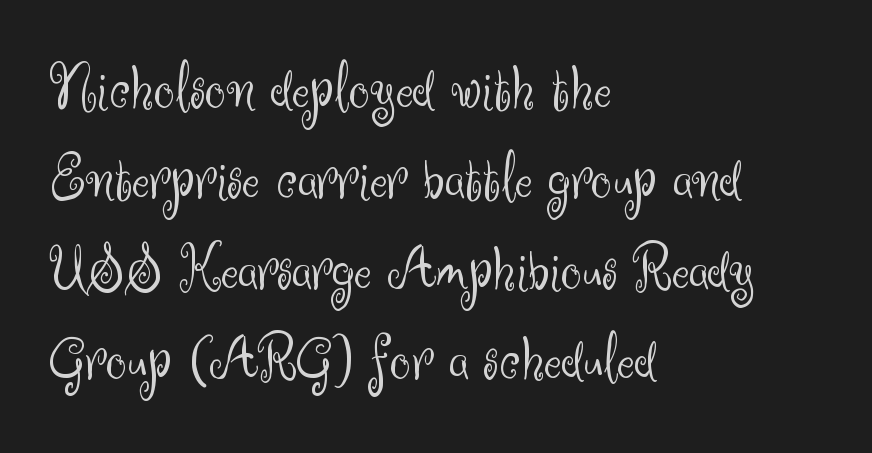
The image shows 66 px light sans-serif type, upright; set left-aligned, normal line spacing (1.37x), normal letter spacing, not underlined; medium stroke contrast and a small x-height.
